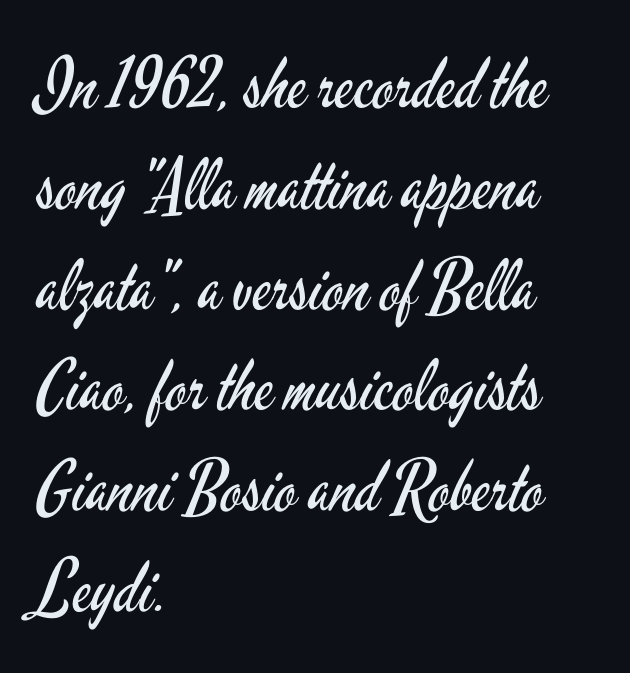
Compared with typical body copy, the letter spacing here is the same. Nope, no serifs anywhere on these letters. Layout note: lines flush left. Check the space under the baseline: it is left empty. The weight tops out at a normal text grade.
